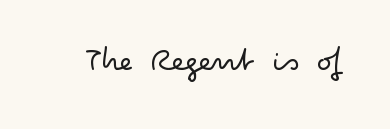
{"serif": "no", "italic": "no", "bold": "no", "weight": "light", "width": "wide", "stroke_contrast": "low", "x_height": "small", "monospaced": "no", "underline": "no", "letter_spacing": "normal", "letter_spacing_em": 0.0, "glyph_px": 36}
